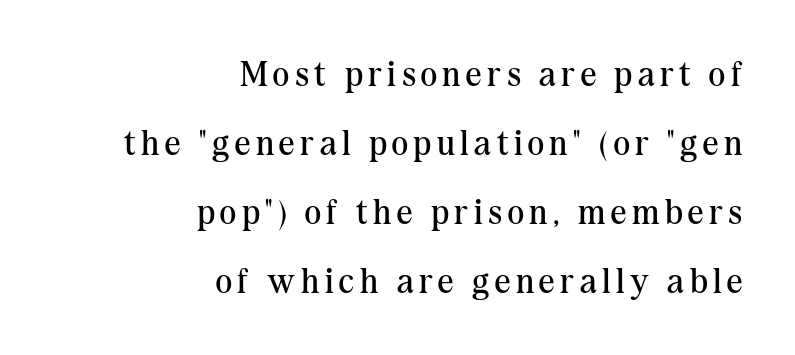
The leading is generous, giving the passage an open texture. Check where the strokes stop: tiny serifs finish them off. It's the straight-up-and-down kind of type. Notice how the passage keeps a crisp vertical edge on the right only. The specimen omits any rule beneath the text block's lines. Stems and bowls with no extra thickness — not bold.
